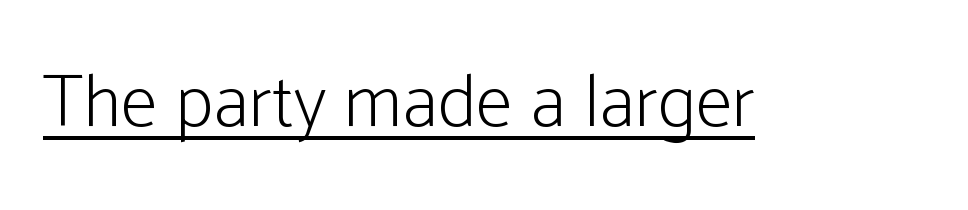
Beneath each row of characters lies a ruled line. This reads as an unemphasized weight, regular at the heaviest. Tracking here is standard; glyphs follow each other at the usual distance. Note the varied advance widths — an 'i' is clearly narrower than an 'm'. The font family rendered here belongs to the sans-serif group.
